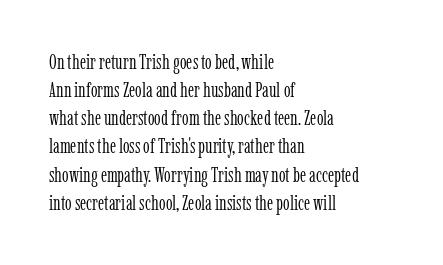
Q: Is the text bold? A: No.
Q: Is the text italic (slanted)? A: No, it is upright.
Q: Is the text underlined? A: No.
Q: How is the paragraph aligned? A: Left-aligned.
Q: Is the spacing between letters normal or unusually wide? A: Normal.
Q: Is the spacing between lines tight, normal or loose? A: Normal.
